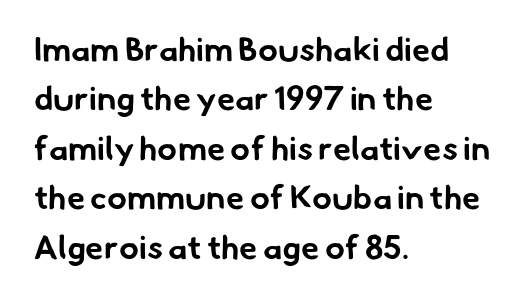
The image shows 33 px bold sans-serif type; set left-aligned, normal line spacing (1.5x), normal letter spacing, not underlined; low stroke contrast and a small x-height.
